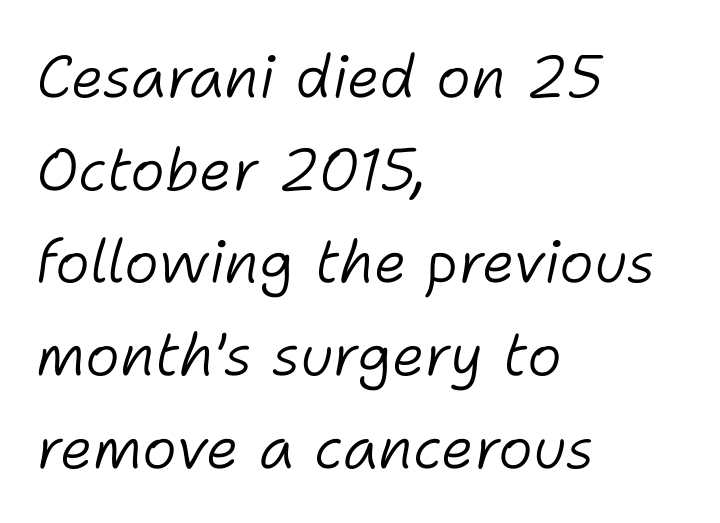
Q: Is the text bold? A: No.
Q: Is the text italic (slanted)? A: Yes, it leans right by about 11 degrees.
Q: Is the text underlined? A: No.
Q: How is the paragraph aligned? A: Left-aligned.
Q: Is the spacing between letters normal or unusually wide? A: Normal.
Q: Is the spacing between lines tight, normal or loose? A: Normal.
Q: Width (condensed, normal, or wide)? A: Normal.
Q: Stroke contrast? A: Low.
Q: x-height? A: Medium.
Q: Monospaced? A: No.
